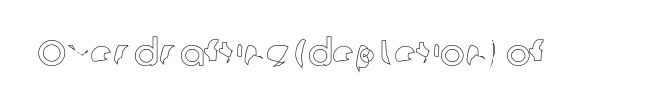
Rule under the text: the space is simply empty. Varying glyph widths throughout — classic text-font behaviour. The letters stand straight up with perfectly vertical stems. This sample uses plain, unmodified letter spacing.
